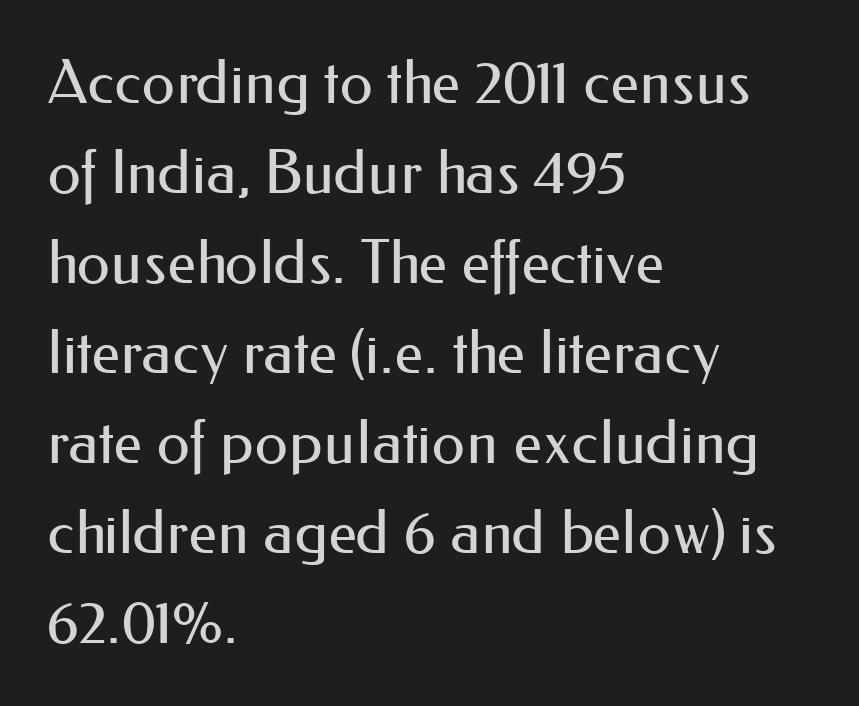
{"serif": "no", "italic": "no", "bold": "no", "weight": "regular", "width": "normal", "stroke_contrast": "medium", "x_height": "small", "monospaced": "no", "underline": "no", "align": "left", "line_spacing": "normal", "line_spacing_ratio": 1.5, "letter_spacing": "normal", "letter_spacing_em": 0.0, "glyph_px": 60}
